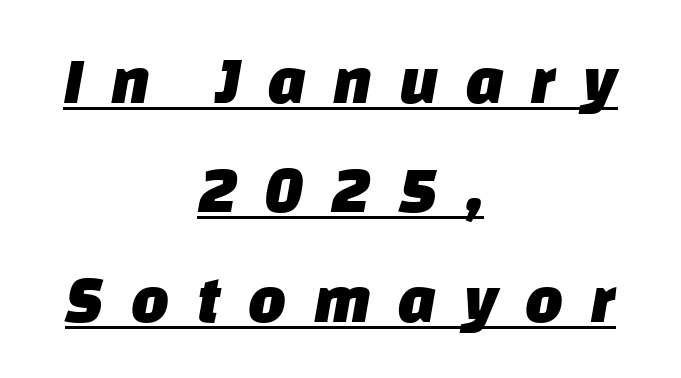
The image shows 68 px sans-serif type; set centered, normal line spacing (1.61x), unusually wide letter spacing (+0.38 em), underlined; low stroke contrast and a large x-height.
